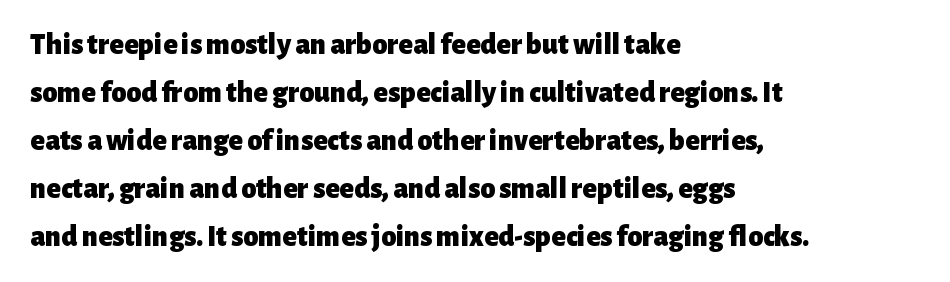
The image shows 30 px heavy sans-serif type, upright; set left-aligned, normal line spacing (1.6x), normal letter spacing, not underlined; low stroke contrast and a medium x-height.
